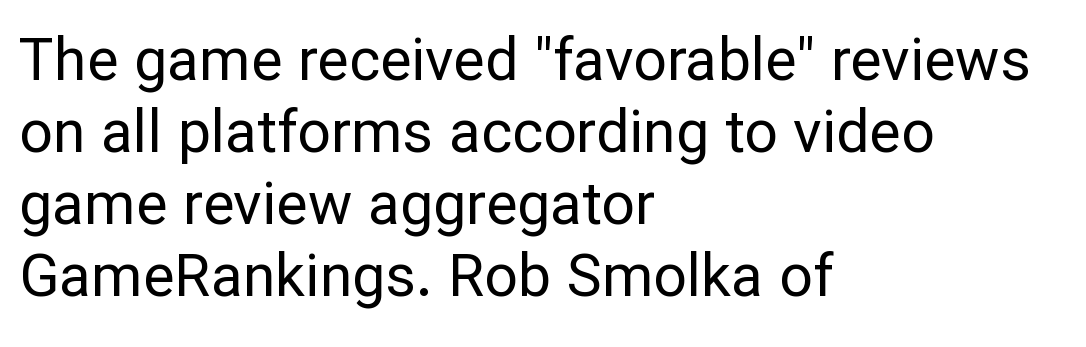
{"serif": "no", "italic": "no", "bold": "no", "weight": "regular", "width": "normal", "stroke_contrast": "low", "x_height": "medium", "monospaced": "no", "underline": "no", "align": "left", "line_spacing_ratio": 1.22, "letter_spacing": "normal", "letter_spacing_em": 0.0, "glyph_px": 59}
